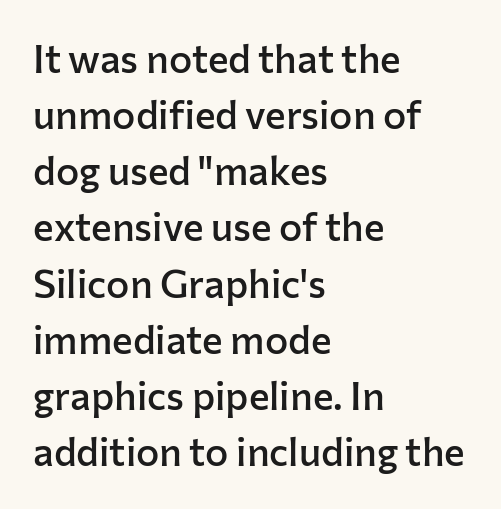
Q: Is the text bold? A: Semi-bold.
Q: Is the text italic (slanted)? A: No, it is upright.
Q: Is the typeface a serif or a sans-serif typeface? A: Sans-serif.
Q: Is the text underlined? A: No.
Q: How is the paragraph aligned? A: Left-aligned.
Q: Is the spacing between letters normal or unusually wide? A: Normal.
Q: Is the spacing between lines tight, normal or loose? A: Normal.
Q: Width (condensed, normal, or wide)? A: Normal.
Q: Stroke contrast? A: Low.
Q: x-height? A: Medium.
Q: Monospaced? A: No.
